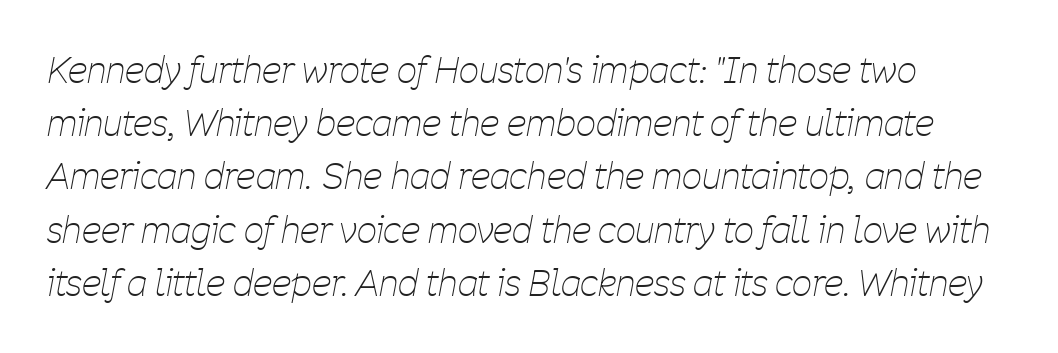
Notice how the stems are inclined rather than vertical — that's the hallmark of italics. Compared with a typical body face, this is equally light or lighter still. Spacing verdict: proportional, widths tailored to each character. Letter spacing: default. Leading: standard.
